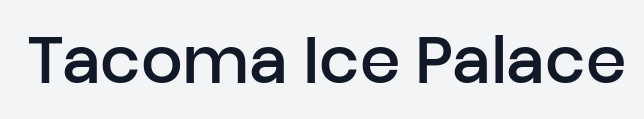
Q: Is the text bold? A: Semi-bold.
Q: Is the text italic (slanted)? A: No, it is upright.
Q: Is the typeface a serif or a sans-serif typeface? A: Sans-serif.
Q: Is the text underlined? A: No.
Q: Is the spacing between letters normal or unusually wide? A: Normal.
Q: Width (condensed, normal, or wide)? A: Normal.
Q: Stroke contrast? A: Low.
Q: x-height? A: Medium.
Q: Monospaced? A: No.
